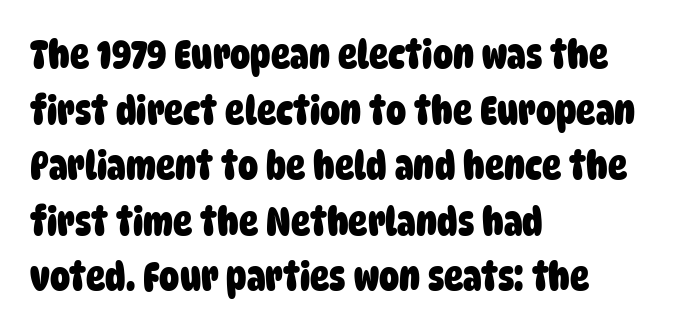
The image shows 40 px heavy, condensed sans-serif type; set left-aligned, normal line spacing (1.39x), normal letter spacing, not underlined; low stroke contrast and a large x-height.
